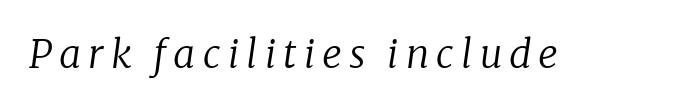
When letters slant like this, we call the style italic. The typesetting does not lean heavy: it is not bold. Examine the stroke ends and you'll spot serifs. The baseline area is clear. Think of a printed novel: that variable character pitch is what you see here.
